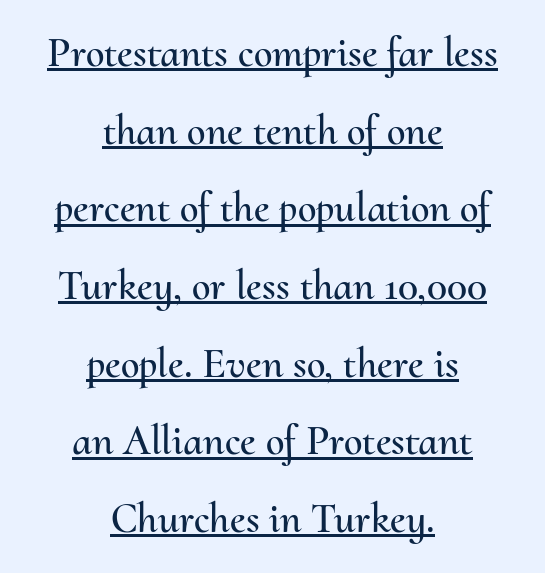
{"italic": "no", "width": "normal", "stroke_contrast": "medium", "x_height": "small", "monospaced": "no", "underline": "yes", "align": "center", "line_spacing_ratio": 1.85, "letter_spacing": "normal", "letter_spacing_em": 0.0, "glyph_px": 42}
